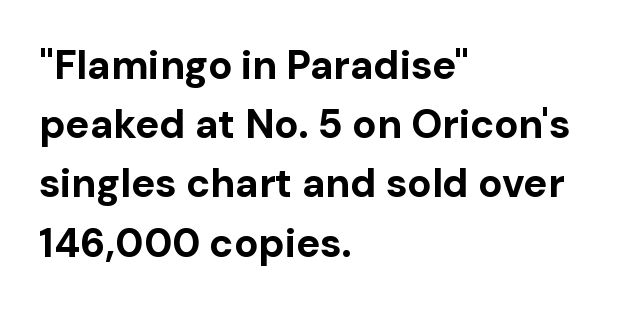
{"serif": "no", "italic": "no", "bold": "yes", "weight": "bold", "width": "normal", "stroke_contrast": "low", "x_height": "medium", "monospaced": "no", "underline": "no", "align": "left", "line_spacing": "normal", "line_spacing_ratio": 1.48, "letter_spacing": "normal", "letter_spacing_em": 0.0, "glyph_px": 40}
